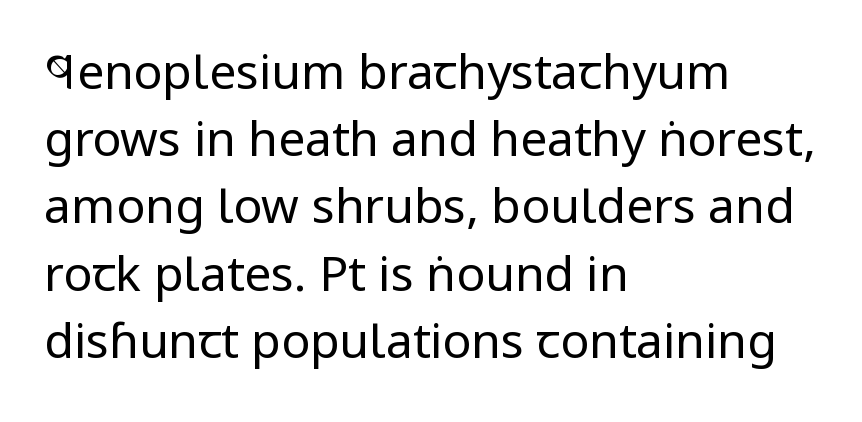
The image shows 48 px regular-weight, condensed sans-serif type, upright; set left-aligned, normal line spacing (1.4x), normal letter spacing, not underlined; low stroke contrast and a large x-height.
